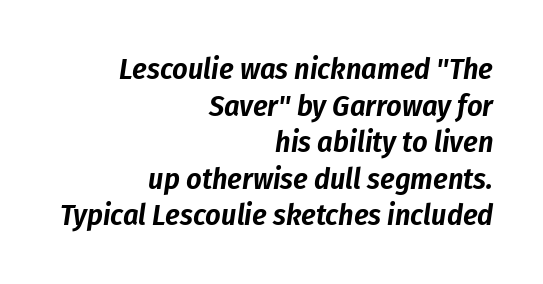
Every character sits at an angle, as italics do. The paragraph has a hard right edge and a soft left edge. Lines of text with bare space underneath. Think of a printed novel: that variable character pitch is what you see here.
